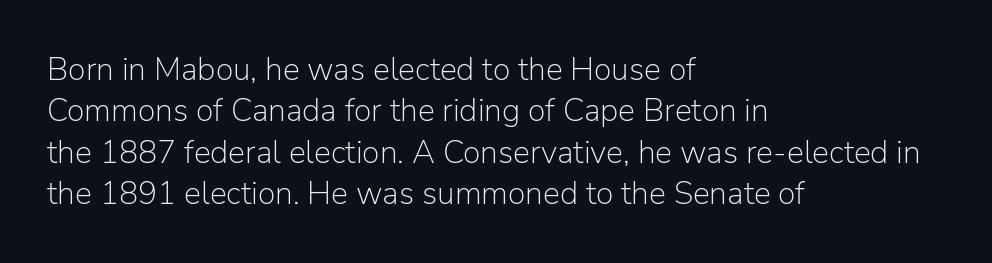
{"serif": "no", "italic": "no", "bold": "no", "weight": "light", "width": "normal", "stroke_contrast": "low", "x_height": "medium", "monospaced": "no", "underline": "no", "align": "left", "line_spacing": "normal", "line_spacing_ratio": 1.29, "letter_spacing": "normal", "letter_spacing_em": 0.0, "glyph_px": 32}
